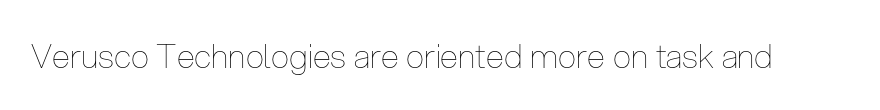
Q: Is the text bold? A: No.
Q: Is the text italic (slanted)? A: No, it is upright.
Q: Is the text underlined? A: No.
Q: Is the spacing between letters normal or unusually wide? A: Normal.
Q: Width (condensed, normal, or wide)? A: Condensed.
Q: Stroke contrast? A: Low.
Q: x-height? A: Medium.
Q: Monospaced? A: No.
